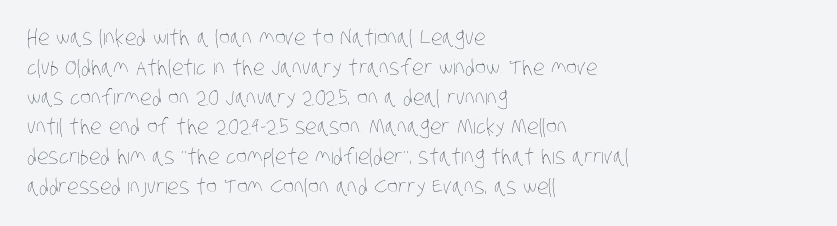
The image shows 21 px text type; set left-aligned, normal line spacing (1.42x), normal letter spacing, not underlined.
